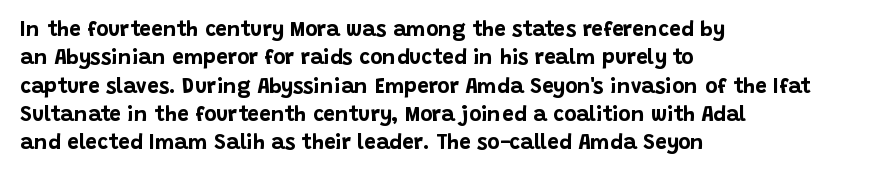
The lines in this sample share a left origin and differ only in where they stop. The block of text has a typical density, with ordinary space between rows. Posture: upright roman. The characters look thick and weighty, a clear bold. Letters rest on an invisible, unmarked baseline. There is no visible air inserted between adjacent glyphs.
